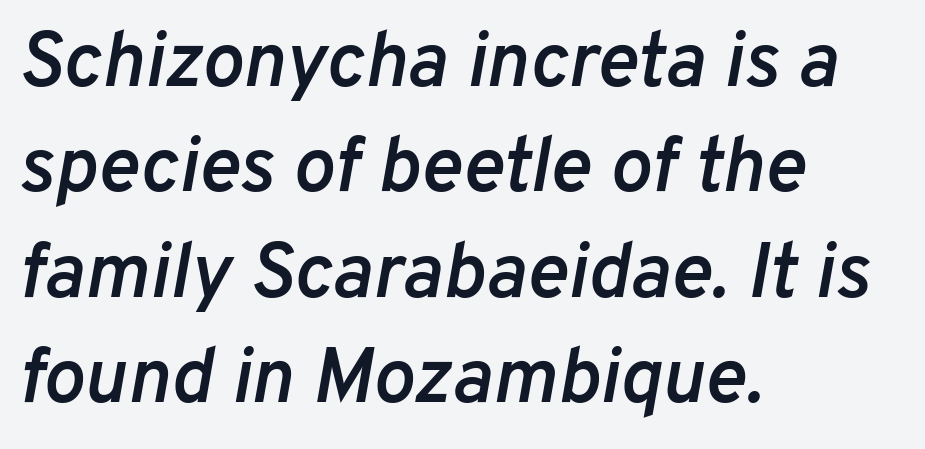
Q: Is the text bold? A: Semi-bold.
Q: Is the text italic (slanted)? A: Yes, it leans right by about 10 degrees.
Q: Is the text underlined? A: No.
Q: How is the paragraph aligned? A: Left-aligned.
Q: Is the spacing between letters normal or unusually wide? A: Normal.
Q: Is the spacing between lines tight, normal or loose? A: Normal.
Q: Width (condensed, normal, or wide)? A: Normal.
Q: Stroke contrast? A: Low.
Q: x-height? A: Medium.
Q: Monospaced? A: No.
